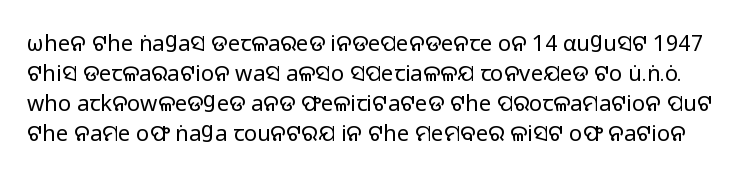
The image shows 22 px text type, upright; set normal line spacing (1.37x), normal letter spacing, not underlined.
